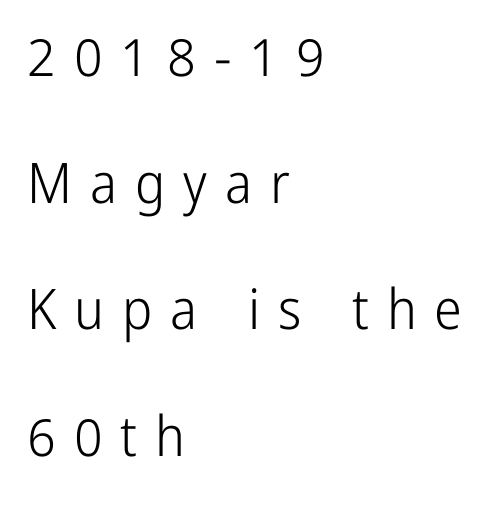
Q: Is the text bold? A: No.
Q: Is the text italic (slanted)? A: No, it is upright.
Q: Is the typeface a serif or a sans-serif typeface? A: Sans-serif.
Q: Is the text underlined? A: No.
Q: How is the paragraph aligned? A: Left-aligned.
Q: Is the spacing between letters normal or unusually wide? A: Unusually wide.
Q: Is the spacing between lines tight, normal or loose? A: Loose.
Q: Width (condensed, normal, or wide)? A: Condensed.
Q: Stroke contrast? A: Low.
Q: x-height? A: Medium.
Q: Monospaced? A: No.
